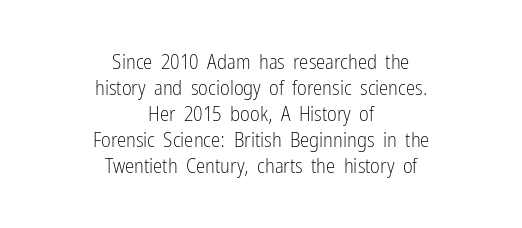
The image shows 21 px text type, upright; set centered, line spacing 1.24x, normal letter spacing, not underlined.
